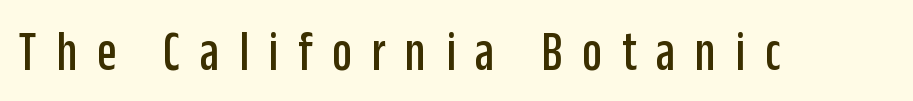
The image shows 56 px condensed sans-serif type, upright; set unusually wide letter spacing (+0.35 em), not underlined; low stroke contrast and a large x-height.
